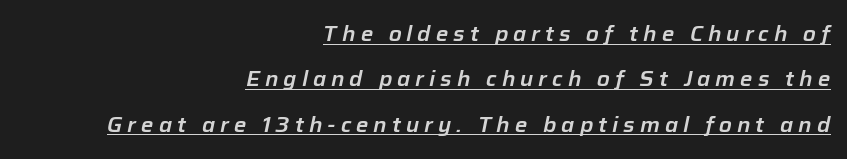
{"italic": "yes", "lean": "right", "slant_degrees": 12, "underline": "yes", "align": "right", "line_spacing": "loose", "line_spacing_ratio": 2.16, "letter_spacing": "wide", "letter_spacing_em": 0.24, "glyph_px": 21}
